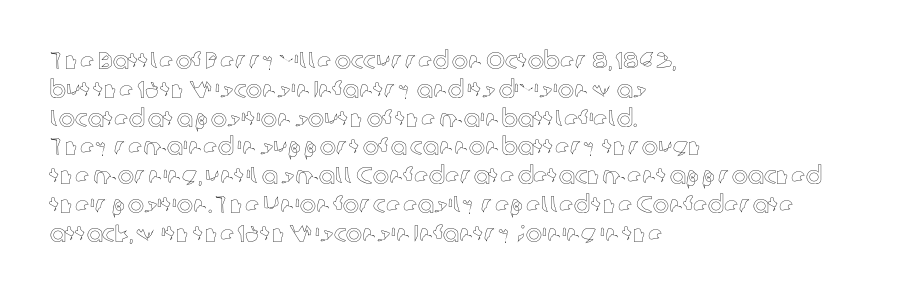
{"italic": "no", "underline": "no", "align": "left", "line_spacing_ratio": 1.2, "letter_spacing": "normal", "letter_spacing_em": 0.0, "glyph_px": 24}
